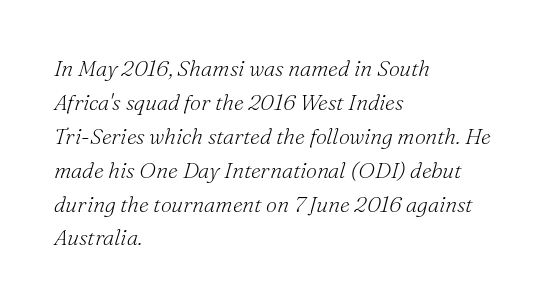
{"italic": "yes", "lean": "right", "slant_degrees": 16, "bold": "no", "underline": "no", "align": "left", "line_spacing": "normal", "line_spacing_ratio": 1.54, "letter_spacing": "normal", "letter_spacing_em": 0.0, "glyph_px": 22}
